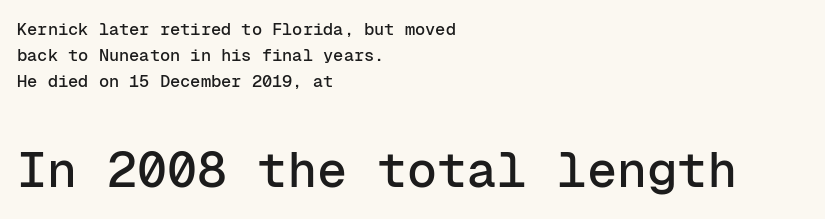
Here the glyphs are tracked normally, forming tight word shapes. Posture: vertical. Is this a fixed-width face? Yes — each glyph sits in an identical cell. A student would notice the bottom passage is typeset larger than what precedes it.
